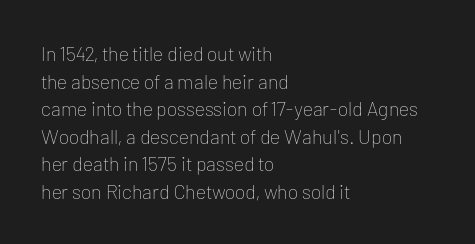
{"italic": "no", "bold": "no", "underline": "no", "align": "left", "line_spacing": "normal", "line_spacing_ratio": 1.38, "letter_spacing": "normal", "letter_spacing_em": 0.0, "glyph_px": 20}
